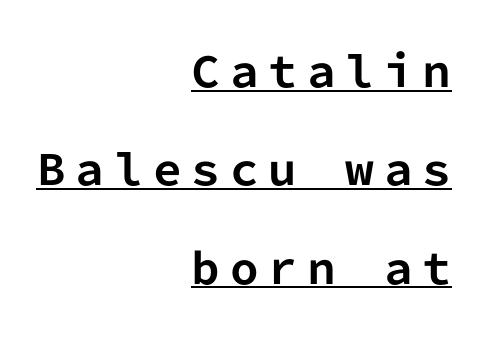
Q: Is the text bold? A: Yes.
Q: Is the text italic (slanted)? A: No, it is upright.
Q: Is the typeface a serif or a sans-serif typeface? A: Sans-serif.
Q: Is the text underlined? A: Yes.
Q: How is the paragraph aligned? A: Right-aligned.
Q: Is the spacing between letters normal or unusually wide? A: Unusually wide.
Q: Is the spacing between lines tight, normal or loose? A: Loose.
Q: Width (condensed, normal, or wide)? A: Normal.
Q: Stroke contrast? A: Low.
Q: x-height? A: Medium.
Q: Monospaced? A: Yes.
